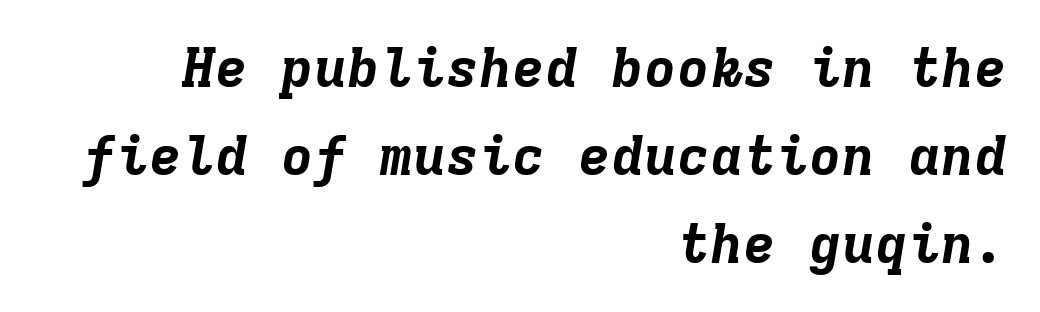
Notice how the passage keeps a crisp vertical edge on the right only. Look at the tracking — it's just the regular setting, nothing added. The letters are bold, with thick, heavy strokes. The typography opts for an oblique posture over an upright one. Glance below the letters and you will spot only blank space.
